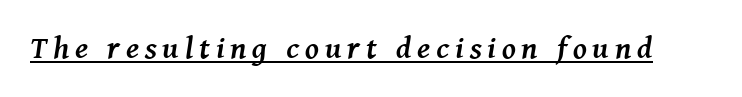
Looks like regular typesetting: each glyph gets only the width it needs. Weight check: bold — yes, fully. To sum up the face: it has serifs. If you drew a line through each stem, it would be angled. Is there an underline? Yes — a line sits under the letters.
